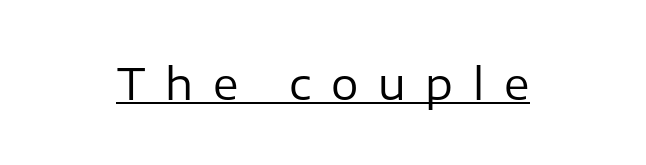
Q: Is the text bold? A: No.
Q: Is the text italic (slanted)? A: No, it is upright.
Q: Is the typeface a serif or a sans-serif typeface? A: Sans-serif.
Q: Is the text underlined? A: Yes.
Q: Is the spacing between letters normal or unusually wide? A: Unusually wide.
Q: Width (condensed, normal, or wide)? A: Normal.
Q: Stroke contrast? A: Low.
Q: x-height? A: Medium.
Q: Monospaced? A: No.
